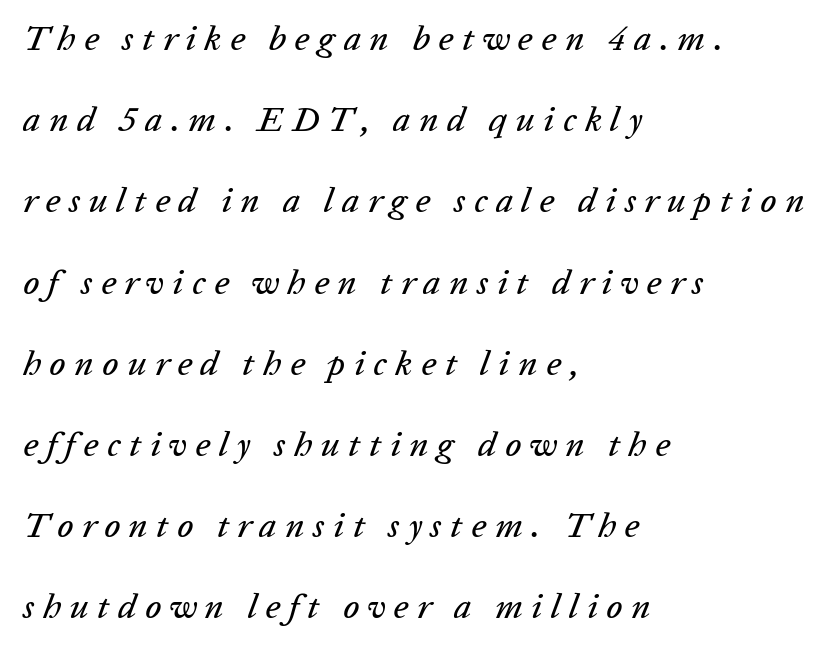
Q: Is the text italic (slanted)? A: Yes, it leans right by about 20 degrees.
Q: Is the text underlined? A: No.
Q: How is the paragraph aligned? A: Left-aligned.
Q: Is the spacing between letters normal or unusually wide? A: Unusually wide.
Q: Is the spacing between lines tight, normal or loose? A: Loose.
Q: Width (condensed, normal, or wide)? A: Normal.
Q: Stroke contrast? A: Low.
Q: x-height? A: Medium.
Q: Monospaced? A: No.
